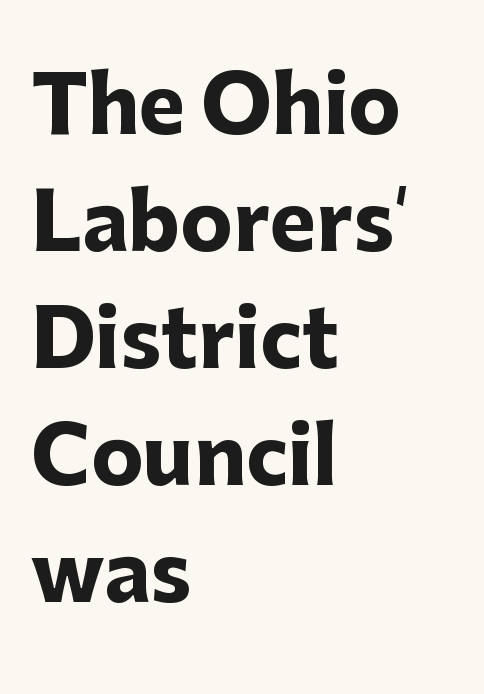
{"serif": "no", "italic": "no", "bold": "yes", "weight": "heavy", "width": "normal", "stroke_contrast": "low", "x_height": "medium", "monospaced": "no", "underline": "no", "align": "left", "line_spacing": "normal", "line_spacing_ratio": 1.5, "letter_spacing": "normal", "letter_spacing_em": 0.0, "glyph_px": 78}
